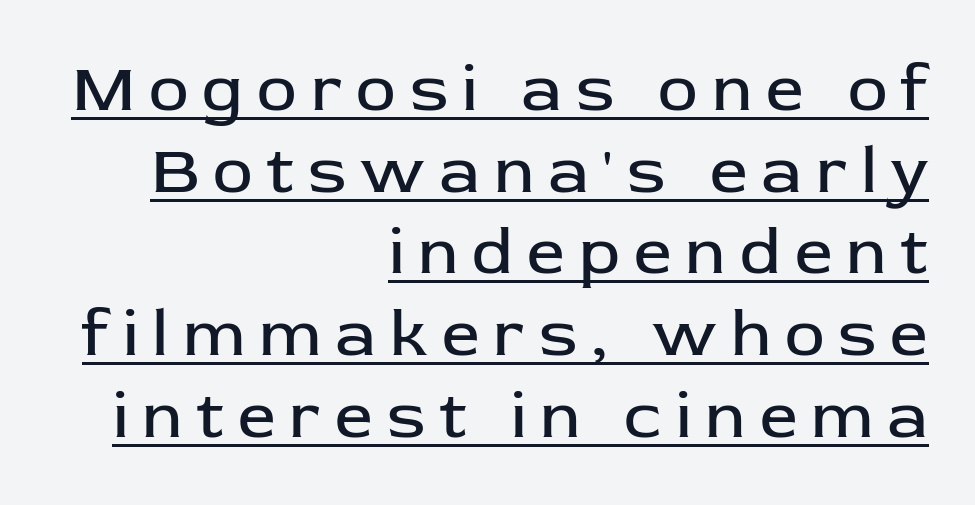
Q: Is the text bold? A: No.
Q: Is the text italic (slanted)? A: No, it is upright.
Q: Is the typeface a serif or a sans-serif typeface? A: Sans-serif.
Q: Is the text underlined? A: Yes.
Q: How is the paragraph aligned? A: Right-aligned.
Q: Is the spacing between letters normal or unusually wide? A: Unusually wide.
Q: Width (condensed, normal, or wide)? A: Normal.
Q: Stroke contrast? A: Low.
Q: x-height? A: Medium.
Q: Monospaced? A: No.
